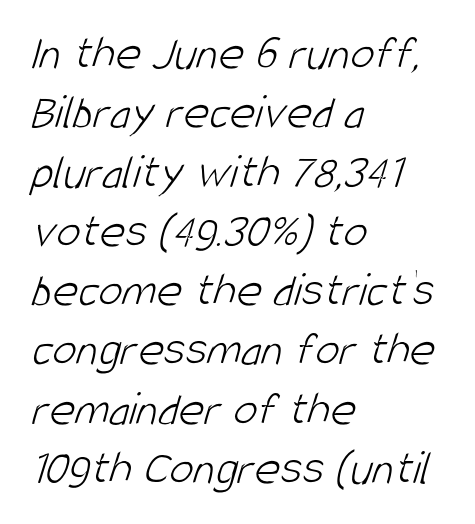
The image shows 49 px light, condensed sans-serif type; set left-aligned, line spacing 1.21x, normal letter spacing, not underlined; low stroke contrast and a large x-height.
